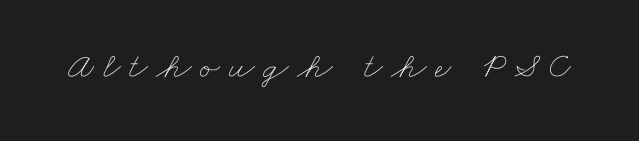
Think of a printed novel: that variable character pitch is what you see here. No chunkiness to these letters — they're not bold. No word sits above an underline. The horizontal fit of the characters is loose and conspicuously gappy.
